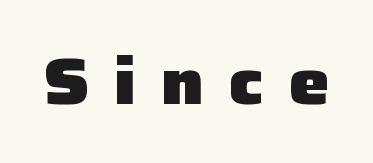
Q: Is the text bold? A: Yes.
Q: Is the text italic (slanted)? A: No, it is upright.
Q: Is the typeface a serif or a sans-serif typeface? A: Sans-serif.
Q: Is the text underlined? A: No.
Q: Is the spacing between letters normal or unusually wide? A: Unusually wide.
Q: Width (condensed, normal, or wide)? A: Normal.
Q: Stroke contrast? A: Low.
Q: x-height? A: Medium.
Q: Monospaced? A: No.
